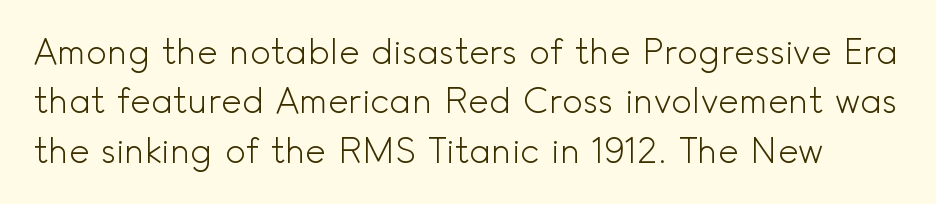
{"serif": "no", "italic": "no", "bold": "no", "weight": "light", "width": "normal", "x_height": "small", "monospaced": "no", "underline": "no", "line_spacing": "normal", "line_spacing_ratio": 1.41, "letter_spacing": "normal", "letter_spacing_em": 0.0, "glyph_px": 35}
